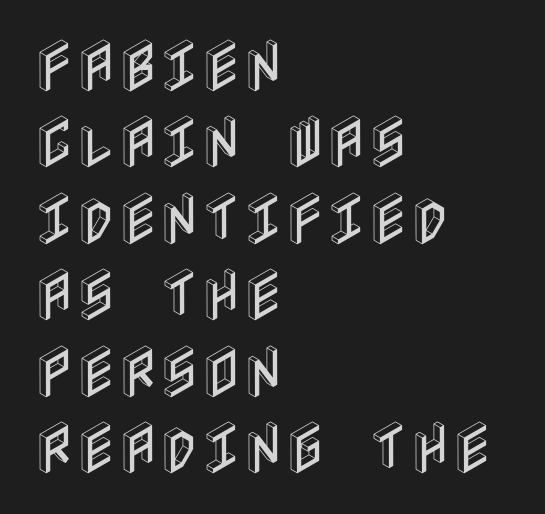
{"italic": "no", "width": "condensed", "x_height": "large", "underline": "no", "align": "left", "line_spacing": "normal", "line_spacing_ratio": 1.34, "letter_spacing": "normal", "letter_spacing_em": 0.0, "glyph_px": 57}
